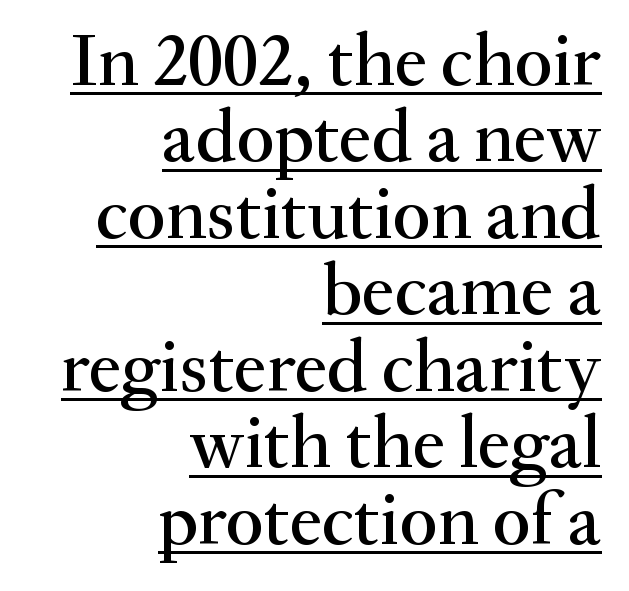
Q: Is the text italic (slanted)? A: No, it is upright.
Q: Is the typeface a serif or a sans-serif typeface? A: Serif.
Q: Is the text underlined? A: Yes.
Q: How is the paragraph aligned? A: Right-aligned.
Q: Is the spacing between letters normal or unusually wide? A: Normal.
Q: Is the spacing between lines tight, normal or loose? A: Tight.
Q: Width (condensed, normal, or wide)? A: Normal.
Q: Stroke contrast? A: Medium.
Q: x-height? A: Small.
Q: Monospaced? A: No.
